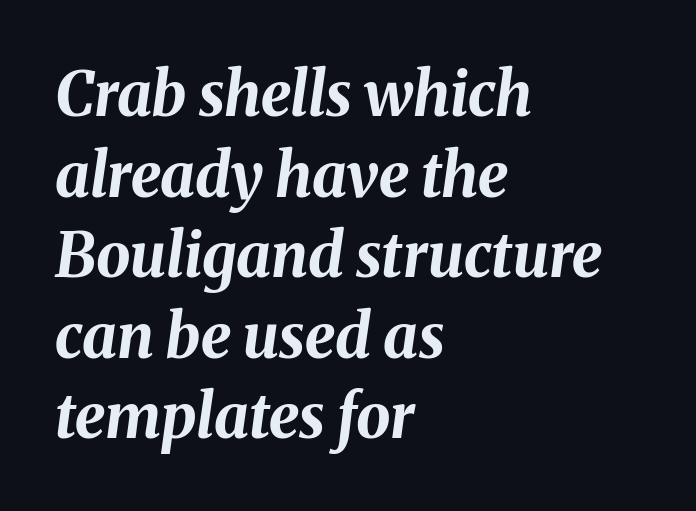
{"italic": "yes", "lean": "right", "slant_degrees": 8, "bold": "yes", "weight": "bold", "width": "normal", "stroke_contrast": "medium", "x_height": "medium", "monospaced": "no", "underline": "no", "align": "left", "line_spacing": "normal", "line_spacing_ratio": 1.32, "letter_spacing": "normal", "letter_spacing_em": 0.0, "glyph_px": 61}
